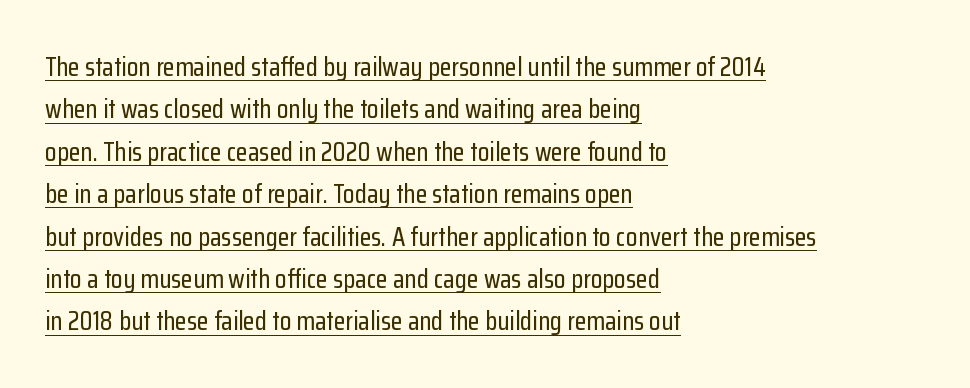
Q: Is the text italic (slanted)? A: No, it is upright.
Q: Is the text underlined? A: Yes.
Q: How is the paragraph aligned? A: Left-aligned.
Q: Is the spacing between letters normal or unusually wide? A: Normal.
Q: Is the spacing between lines tight, normal or loose? A: Normal.
